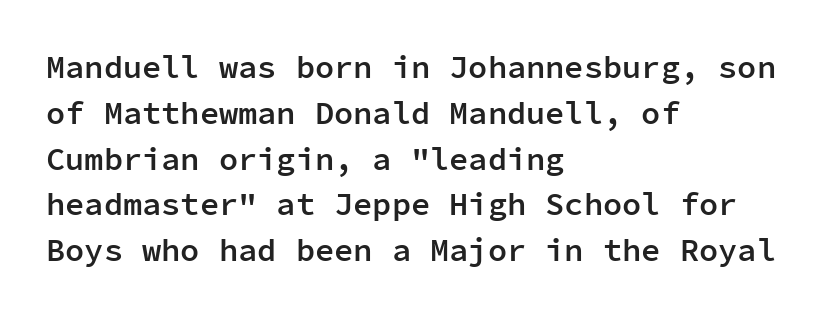
Q: Is the text bold? A: Semi-bold.
Q: Is the text italic (slanted)? A: No, it is upright.
Q: Is the typeface a serif or a sans-serif typeface? A: Sans-serif.
Q: Is the text underlined? A: No.
Q: How is the paragraph aligned? A: Left-aligned.
Q: Is the spacing between letters normal or unusually wide? A: Normal.
Q: Is the spacing between lines tight, normal or loose? A: Normal.
Q: Width (condensed, normal, or wide)? A: Normal.
Q: Stroke contrast? A: Low.
Q: x-height? A: Medium.
Q: Monospaced? A: Yes.
